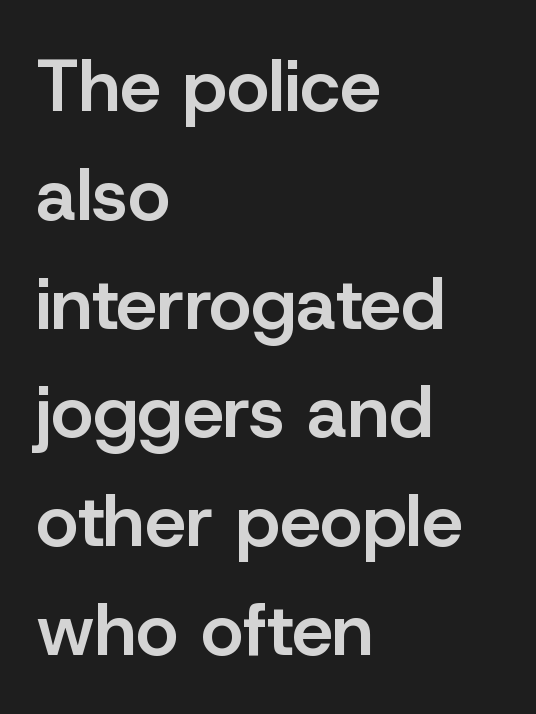
{"serif": "no", "italic": "no", "bold": "semi", "weight": "semibold", "width": "normal", "stroke_contrast": "low", "x_height": "medium", "monospaced": "no", "underline": "no", "align": "left", "line_spacing": "normal", "line_spacing_ratio": 1.49, "letter_spacing": "normal", "letter_spacing_em": 0.0, "glyph_px": 73}
